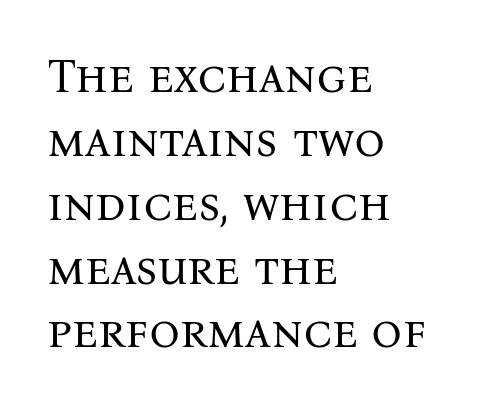
{"serif": "yes", "italic": "no", "bold": "no", "weight": "regular", "width": "normal", "stroke_contrast": "medium", "x_height": "medium", "monospaced": "no", "underline": "no", "align": "left", "line_spacing": "normal", "line_spacing_ratio": 1.33, "letter_spacing": "normal", "letter_spacing_em": 0.0, "glyph_px": 48}
